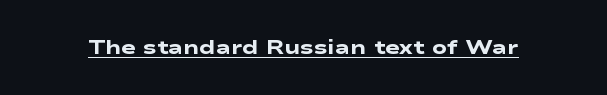
{"bold": "yes", "underline": "yes", "letter_spacing": "normal", "letter_spacing_em": 0.0, "glyph_px": 20}
